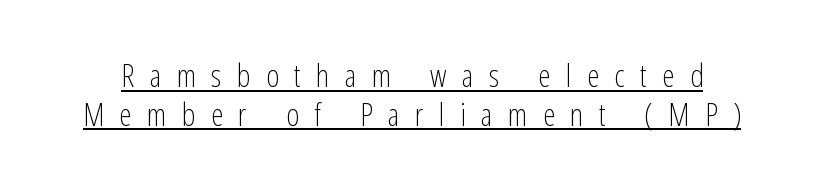
{"serif": "no", "italic": "no", "bold": "no", "weight": "light", "width": "condensed", "stroke_contrast": "low", "x_height": "medium", "monospaced": "no", "underline": "yes", "line_spacing": "normal", "line_spacing_ratio": 1.25, "letter_spacing": "wide", "letter_spacing_em": 0.5, "glyph_px": 31}
